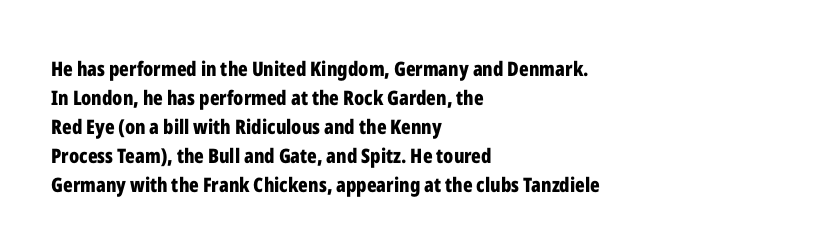
The image shows 20 px bold type, upright; set left-aligned, normal line spacing (1.45x), normal letter spacing, not underlined.
